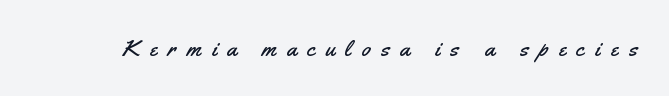
{"underline": "no", "letter_spacing": "wide", "letter_spacing_em": 0.46, "glyph_px": 23}
